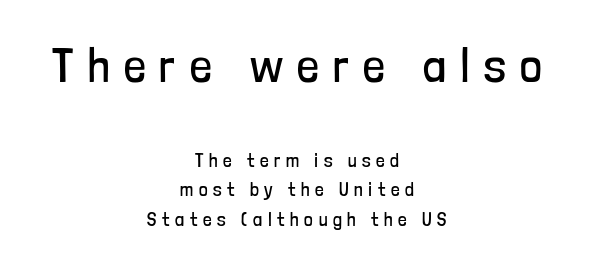
{"serif": "no", "italic": "no", "bold": "no", "weight": "regular", "width": "condensed", "stroke_contrast": "low", "x_height": "medium", "monospaced": "no", "underline": "no", "align": "center", "line_spacing": "normal", "line_spacing_ratio": 1.55, "letter_spacing": "wide", "letter_spacing_em": 0.3, "larger_block": "first", "size_ratio": 2.53, "glyph_px": 48}
